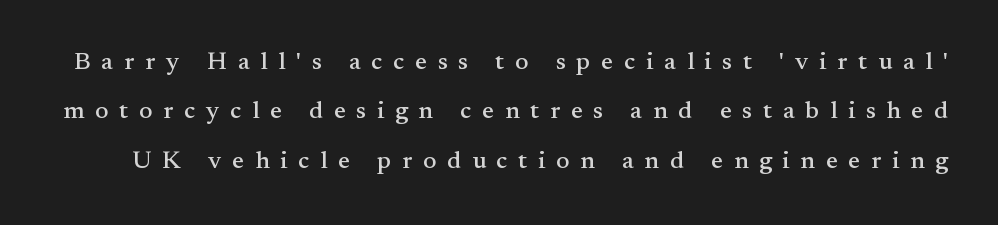
Q: Is the text italic (slanted)? A: No, it is upright.
Q: Is the text underlined? A: No.
Q: Is the spacing between letters normal or unusually wide? A: Unusually wide.
Q: Is the spacing between lines tight, normal or loose? A: Loose.
